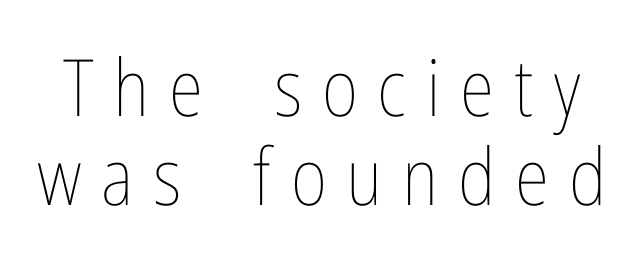
The axis of the letterforms is exactly vertical. Weight: regular or lighter. The letterforms stand isolated, each surrounded by extra space. The string is rendered with underlining switched off. In terms of leading, this rendering errs on the cramped side.
